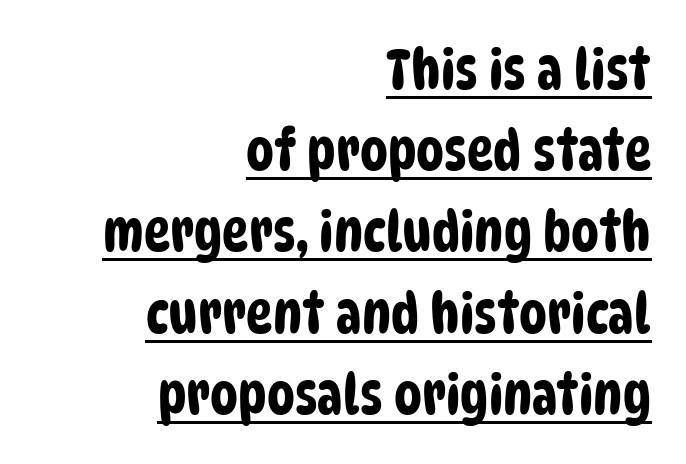
The image shows 56 px condensed sans-serif type; set right-aligned, normal line spacing (1.45x), normal letter spacing, underlined; low stroke contrast and a large x-height.
